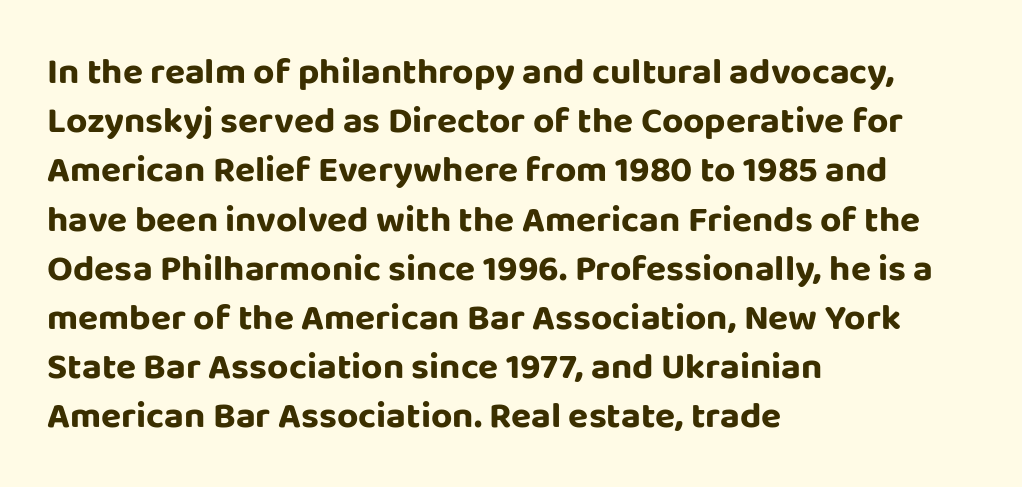
{"serif": "no", "italic": "no", "width": "normal", "stroke_contrast": "low", "x_height": "large", "monospaced": "no", "underline": "no", "align": "left", "line_spacing": "normal", "line_spacing_ratio": 1.33, "letter_spacing": "normal", "letter_spacing_em": 0.0, "glyph_px": 37}
